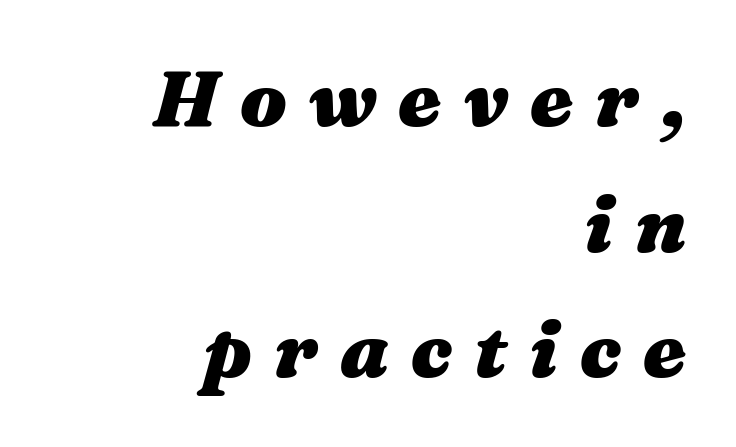
{"italic": "yes", "lean": "right", "slant_degrees": 16, "bold": "yes", "weight": "heavy", "width": "wide", "stroke_contrast": "medium", "x_height": "medium", "monospaced": "no", "underline": "no", "align": "right", "line_spacing": "normal", "line_spacing_ratio": 1.61, "letter_spacing": "wide", "letter_spacing_em": 0.28, "glyph_px": 78}
